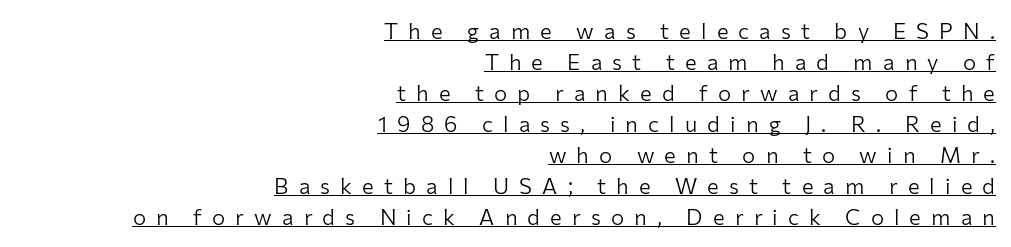
The image shows 22 px text type, upright; set right-aligned, normal line spacing (1.41x), unusually wide letter spacing (+0.46 em), underlined.
